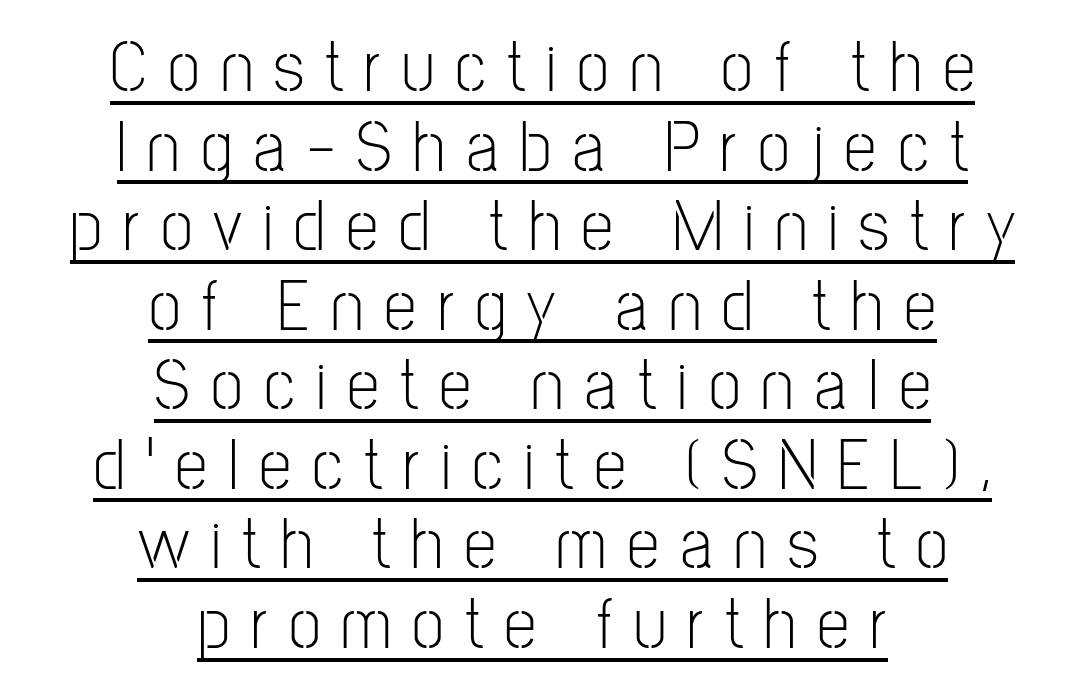
The image shows 73 px light, condensed sans-serif type, upright; set centered, tight line spacing (1.09x), unusually wide letter spacing (+0.29 em), underlined; low stroke contrast and a medium x-height.
